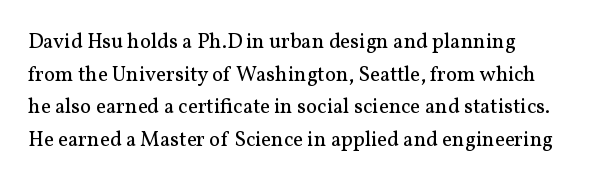
The image shows 21 px text type, upright; set normal line spacing (1.55x), normal letter spacing, not underlined.
